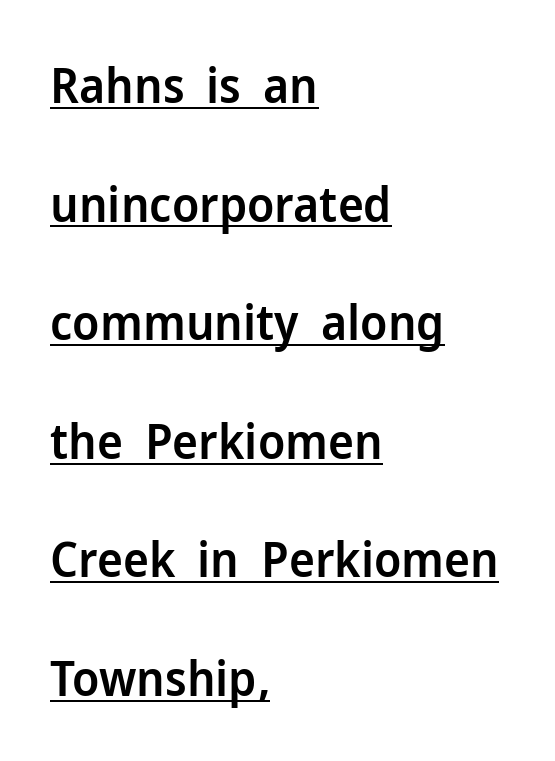
Notice how a bar underscores the lettering throughout. The setting favours the left margin, as ordinary paragraphs usually do. The vertical gap from one line to the next is large. Check where the strokes stop: nothing finishes them off — pure sans. Posture: vertical.
